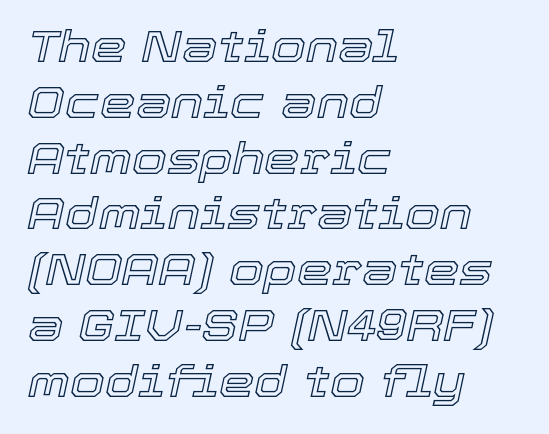
The lines are quadded left. Underline: absent. The text carries the slant typical of an italic or oblique font. This rendering leaves character spacing at its baseline value. These lines are rendered in a variable-pitch font.
